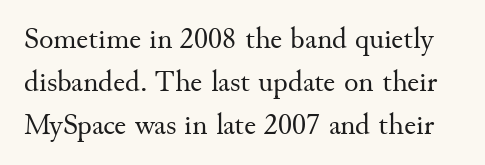
Nope, not italic — everything's standing straight. Successive baselines arrive at the customary interval. The glyphs in this specimen are seriffed. This rendering leaves character spacing at its baseline value. Think of a printed novel: that variable character pitch is what you see here.
